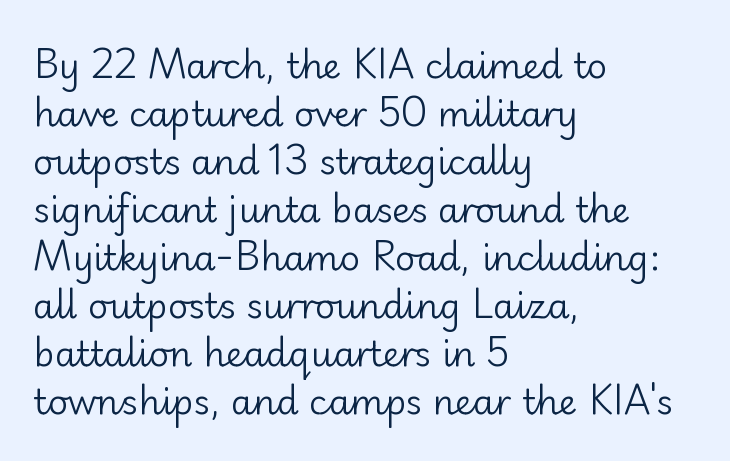
The image shows 35 px regular-weight sans-serif type, upright; set left-aligned, normal line spacing (1.37x), normal letter spacing, not underlined; low stroke contrast and a small x-height.
